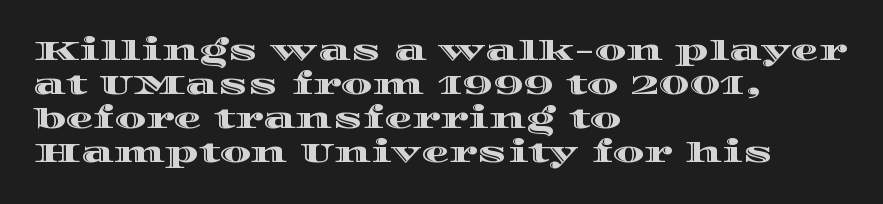
{"italic": "no", "width": "wide", "x_height": "large", "monospaced": "no", "underline": "no", "align": "left", "line_spacing_ratio": 1.21, "letter_spacing": "normal", "letter_spacing_em": 0.0, "glyph_px": 28}
